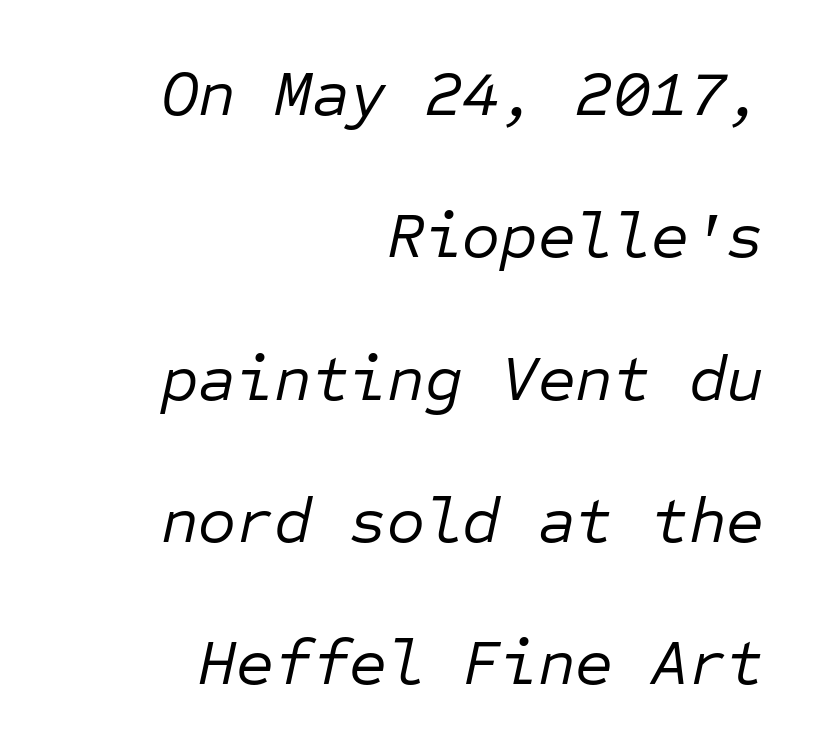
Vertical spacing — loose. In terms of posture, this sample is oblique. This is not heavy type; no bold has been used. Anything drawn beneath the words? Only blank space. You could count columns in this text — the font is strictly monospaced.
